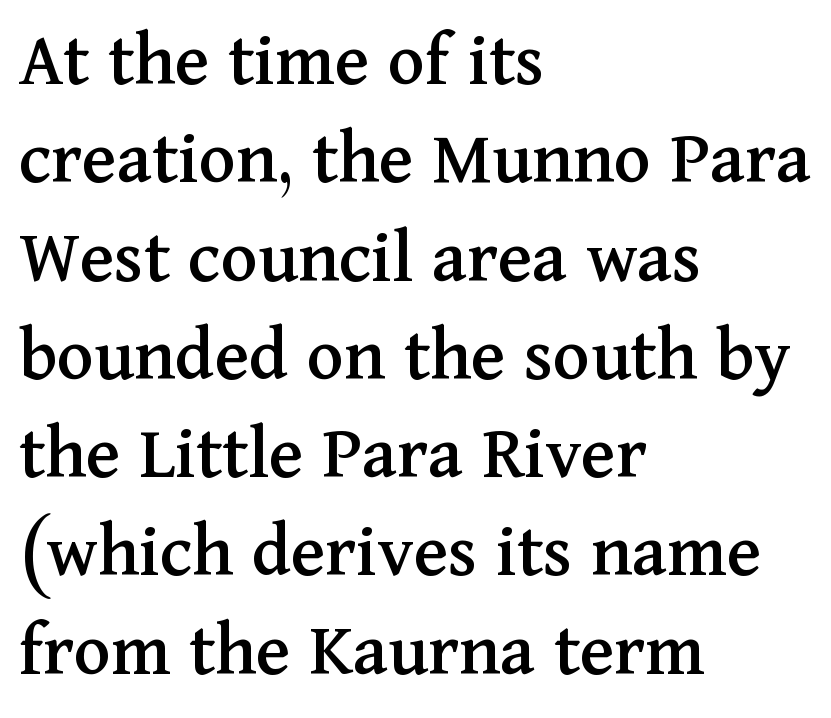
Q: Is the text italic (slanted)? A: No, it is upright.
Q: Is the typeface a serif or a sans-serif typeface? A: Serif.
Q: Is the text underlined? A: No.
Q: How is the paragraph aligned? A: Left-aligned.
Q: Is the spacing between letters normal or unusually wide? A: Normal.
Q: Is the spacing between lines tight, normal or loose? A: Normal.
Q: Width (condensed, normal, or wide)? A: Normal.
Q: Stroke contrast? A: Medium.
Q: x-height? A: Medium.
Q: Monospaced? A: No.
